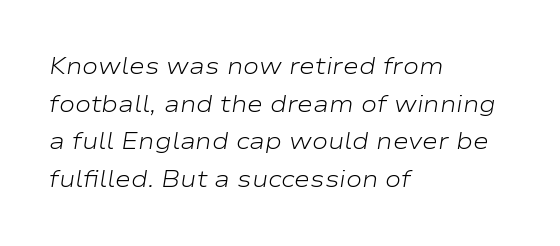
The image shows 24 px text type, italic (leaning right); set left-aligned, normal line spacing (1.57x), normal letter spacing, not underlined.
